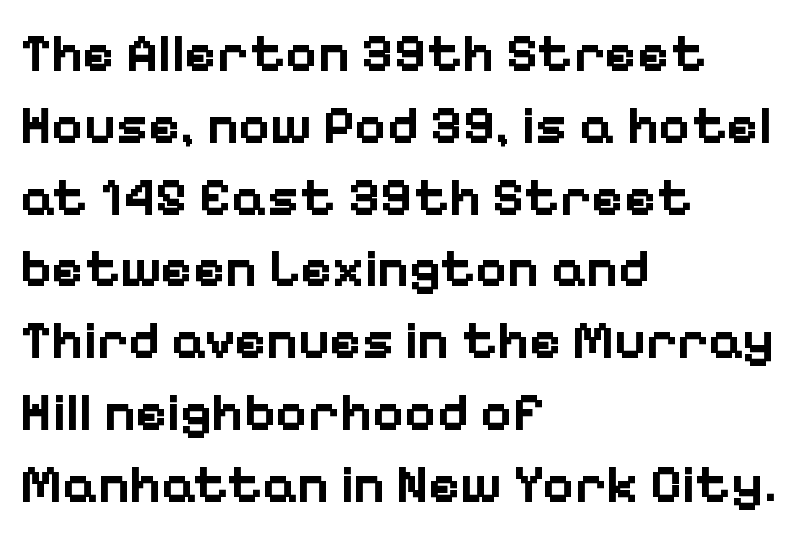
Designer's note — italics off, roman on. Note the varied advance widths — an 'i' is clearly narrower than an 'm'. Students, note that the glyphs here touch the page at normal intervals. Whoever set this chose a conventional vertical rhythm. The face used here has the dense, thick strokes of a bold.
